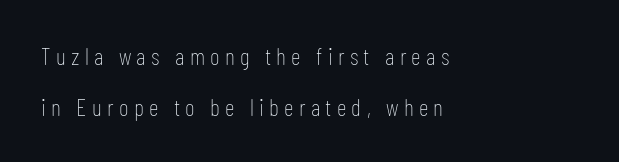
Think standard paragraph weight, or any step lighter than that. Layout note: lines flush left. Honestly, the rows look like they've been pulled way apart. Rule under the text: the space is simply empty. The face used here is rendered with a markedly widened letterfit.
